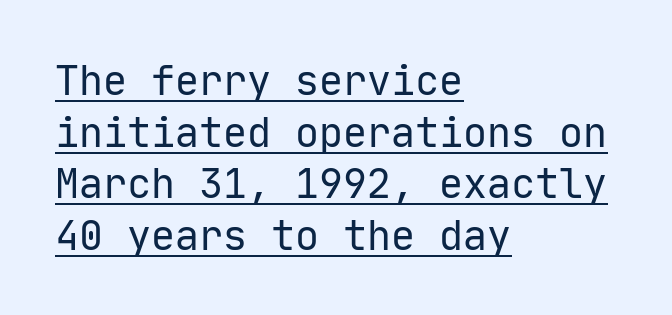
The image shows 40 px regular-weight sans-serif type, upright, monospaced; set left-aligned, normal line spacing (1.29x), normal letter spacing, underlined; low stroke contrast and a medium x-height.
